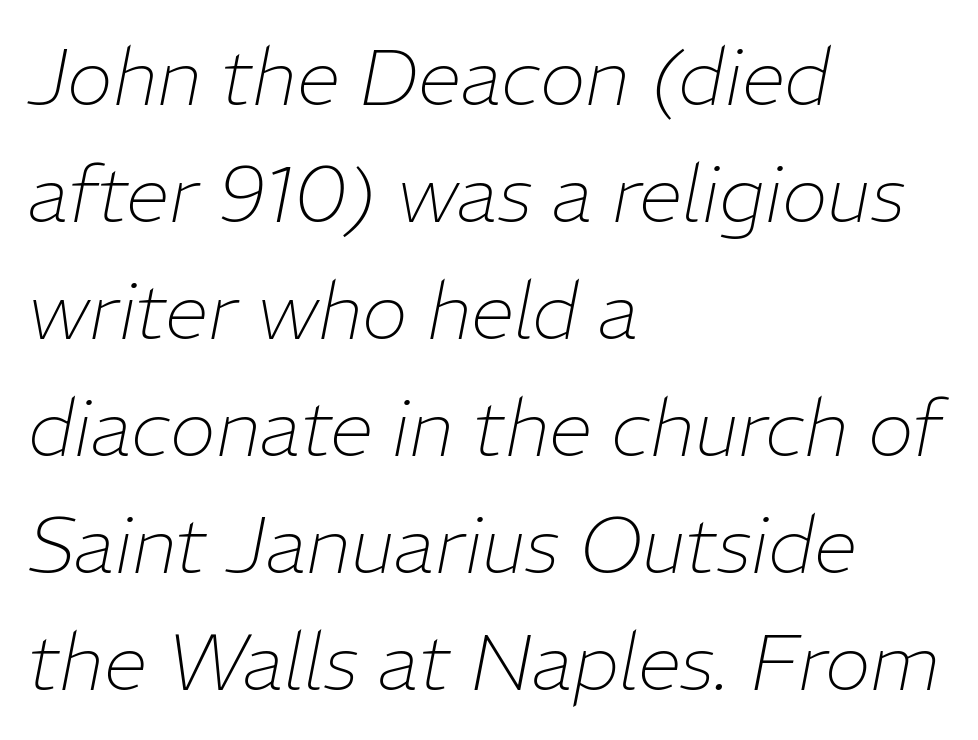
Q: Is the text bold? A: No.
Q: Is the text italic (slanted)? A: Yes, it leans right by about 11 degrees.
Q: Is the text underlined? A: No.
Q: How is the paragraph aligned? A: Left-aligned.
Q: Is the spacing between letters normal or unusually wide? A: Normal.
Q: Is the spacing between lines tight, normal or loose? A: Normal.
Q: Width (condensed, normal, or wide)? A: Normal.
Q: Stroke contrast? A: Low.
Q: x-height? A: Medium.
Q: Monospaced? A: No.
